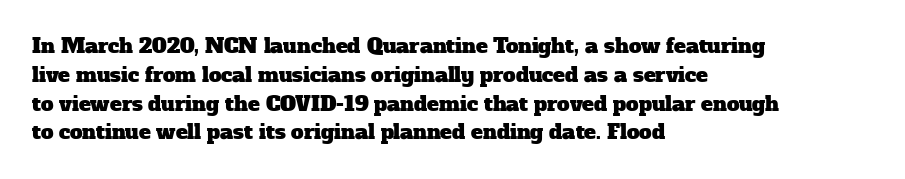
Q: Is the text underlined? A: No.
Q: How is the paragraph aligned? A: Left-aligned.
Q: Is the spacing between letters normal or unusually wide? A: Normal.
Q: Is the spacing between lines tight, normal or loose? A: Normal.
